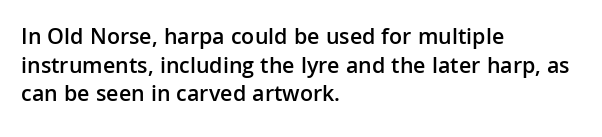
The image shows 23 px text type, upright; set left-aligned, line spacing 1.24x, normal letter spacing, not underlined.
